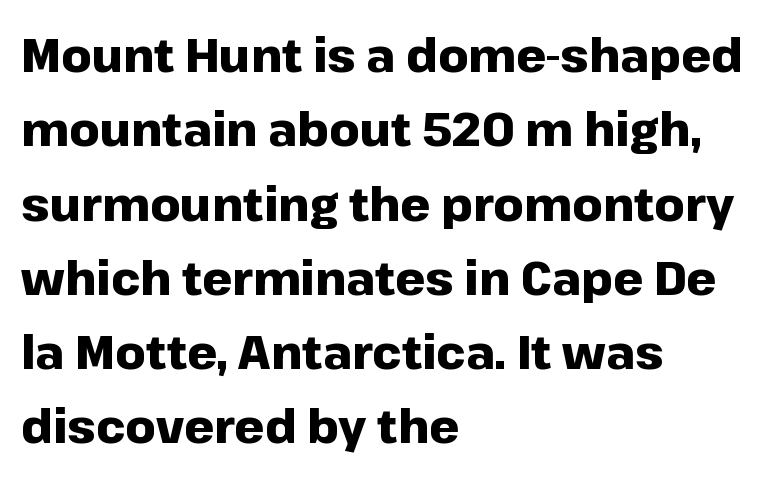
Q: Is the text bold? A: Yes.
Q: Is the text italic (slanted)? A: No, it is upright.
Q: Is the typeface a serif or a sans-serif typeface? A: Sans-serif.
Q: Is the text underlined? A: No.
Q: How is the paragraph aligned? A: Left-aligned.
Q: Is the spacing between letters normal or unusually wide? A: Normal.
Q: Is the spacing between lines tight, normal or loose? A: Normal.
Q: Width (condensed, normal, or wide)? A: Normal.
Q: Stroke contrast? A: Low.
Q: x-height? A: Medium.
Q: Monospaced? A: No.
